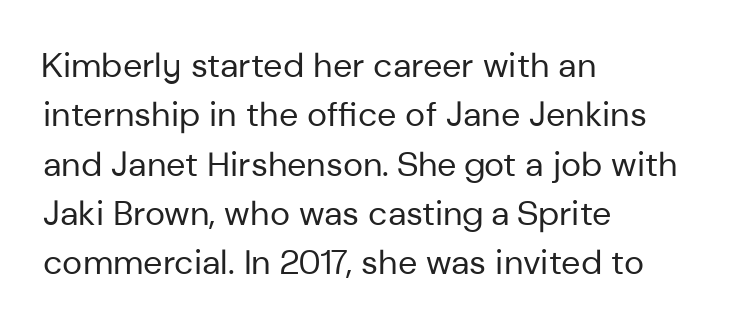
{"serif": "no", "italic": "no", "bold": "no", "weight": "regular", "width": "normal", "stroke_contrast": "low", "x_height": "medium", "monospaced": "no", "underline": "no", "align": "left", "line_spacing": "normal", "line_spacing_ratio": 1.45, "letter_spacing": "normal", "letter_spacing_em": 0.0, "glyph_px": 34}
